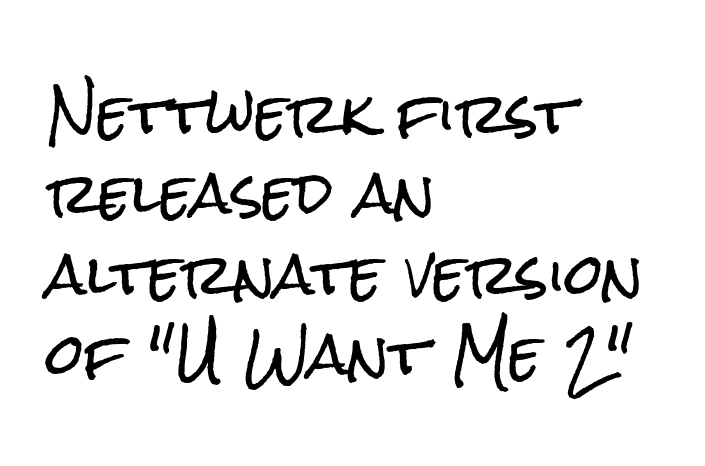
{"serif": "no", "italic": "no", "width": "condensed", "stroke_contrast": "low", "x_height": "medium", "monospaced": "no", "underline": "no", "align": "left", "line_spacing": "normal", "line_spacing_ratio": 1.46, "letter_spacing": "normal", "letter_spacing_em": 0.0, "glyph_px": 55}
